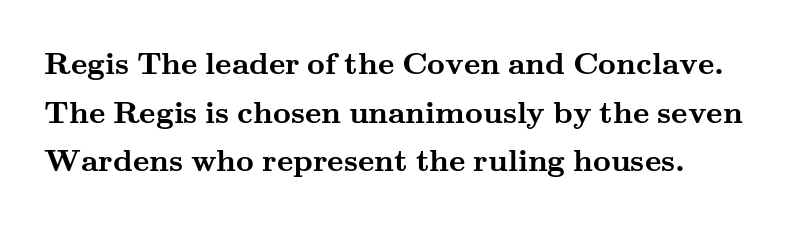
Bare-footed words on every line. How are the letters spaced? Ordinarily, with no added tracking. Typesetter's note: full bold, strokes at maximum text heaviness. The designer left line spacing at the default. The rendering uses natural spacing where letterforms have individual widths. Ascenders rise straight up at ninety degrees.
